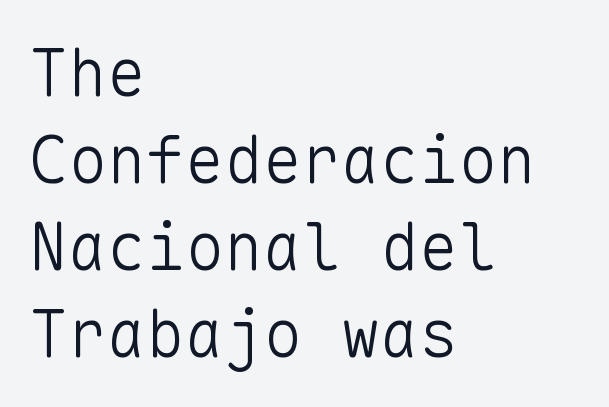
A typesetter would mark this as roman, not italic. Ink coverage per letter is moderate at most. The rendering anchors every line to the left-hand side. One glance says typical: line gaps are just what's usual. Quick note: underline off. There is no visible air inserted between adjacent glyphs.
